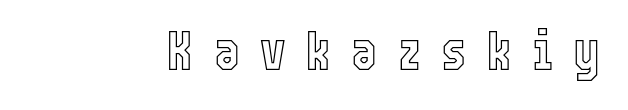
The image shows 56 px condensed type, upright; set unusually wide letter spacing (+0.36 em), not underlined; a medium x-height.
